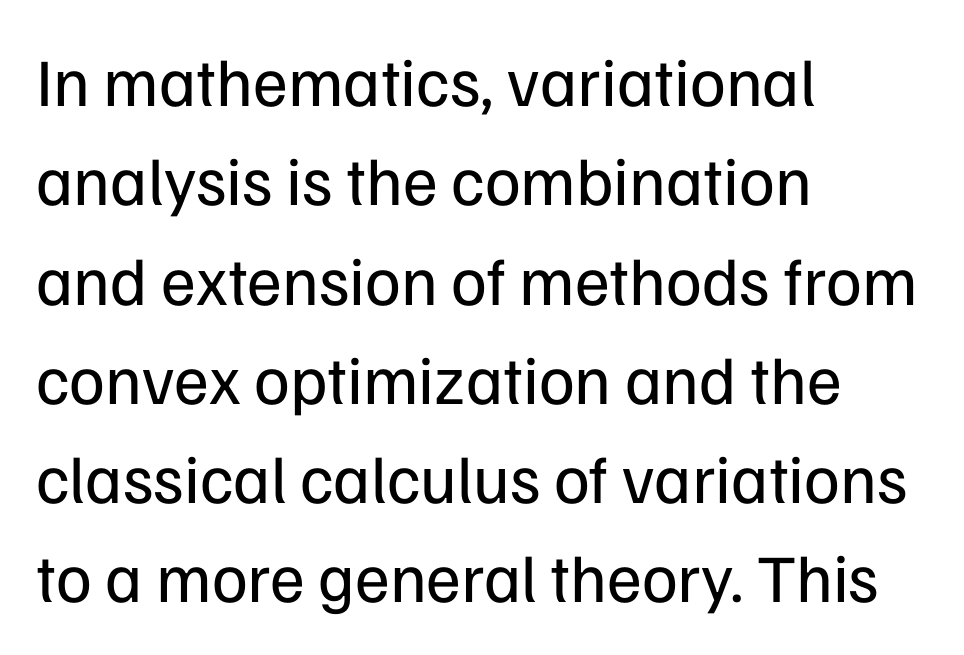
{"serif": "no", "italic": "no", "bold": "no", "weight": "regular", "width": "normal", "stroke_contrast": "low", "x_height": "medium", "monospaced": "no", "underline": "no", "align": "left", "line_spacing": "normal", "line_spacing_ratio": 1.46, "letter_spacing": "normal", "letter_spacing_em": 0.0, "glyph_px": 68}
